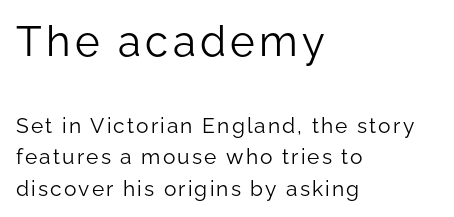
Nope, not italic — everything's standing straight. Notice how descenders clear the ascenders below comfortably — that's standard leading. The characters display no serif detailing; their extremities are plain. This reads as an unemphasized weight, regular at the heaviest. Has an underline been added? It has not. Alignment: flush left.
